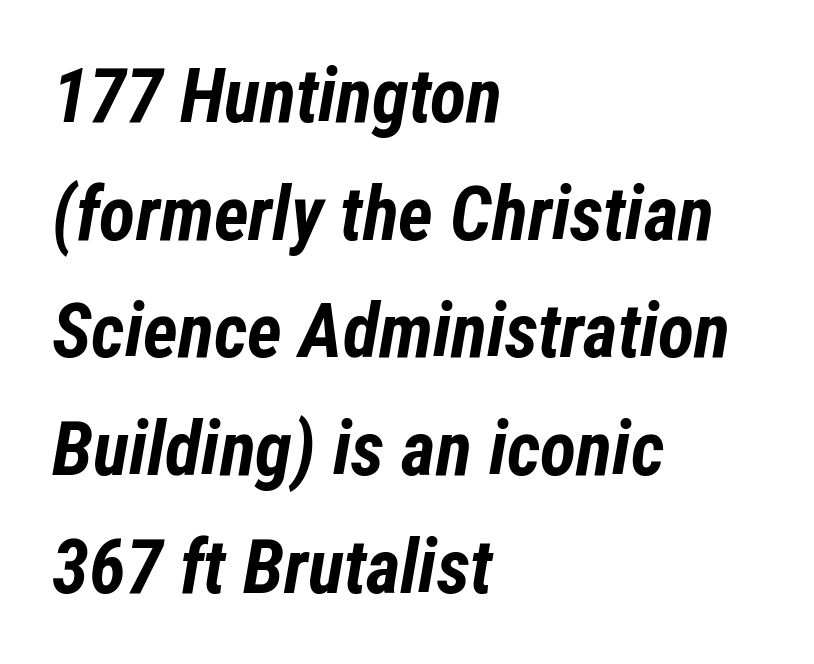
{"italic": "yes", "lean": "right", "slant_degrees": 12, "bold": "yes", "weight": "bold", "width": "condensed", "stroke_contrast": "low", "x_height": "medium", "monospaced": "no", "underline": "no", "align": "left", "line_spacing": "normal", "line_spacing_ratio": 1.57, "letter_spacing": "normal", "letter_spacing_em": 0.0, "glyph_px": 75}
